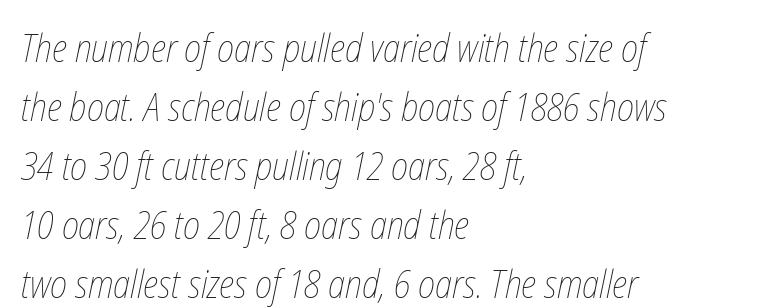
{"bold": "no", "weight": "thin", "width": "condensed", "stroke_contrast": "low", "x_height": "medium", "monospaced": "no", "underline": "no", "align": "left", "line_spacing": "normal", "line_spacing_ratio": 1.55, "letter_spacing": "normal", "letter_spacing_em": 0.0, "glyph_px": 38}
